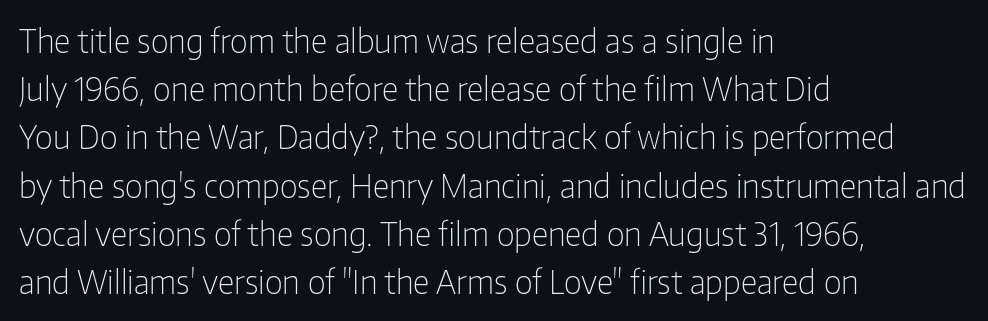
The typeface chosen for these lines omits serifs. Every stem runs plumb, perpendicular to the baseline. Which margin do the lines hug? The left one — the right edge is uneven. Underlining? Definitely not there. Summary of weight: not heavy and not bold.
